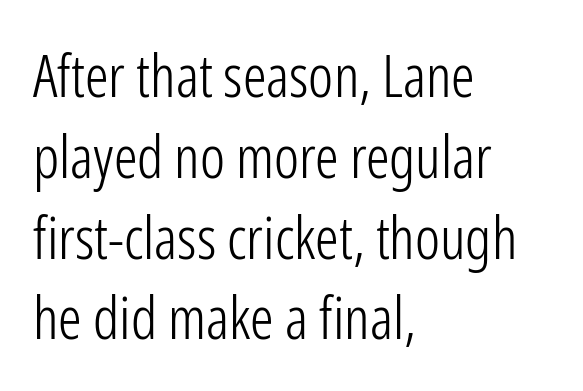
{"serif": "no", "italic": "no", "bold": "no", "weight": "light", "width": "condensed", "stroke_contrast": "low", "x_height": "medium", "monospaced": "no", "underline": "no", "align": "left", "line_spacing": "normal", "line_spacing_ratio": 1.37, "letter_spacing": "normal", "letter_spacing_em": 0.0, "glyph_px": 59}
